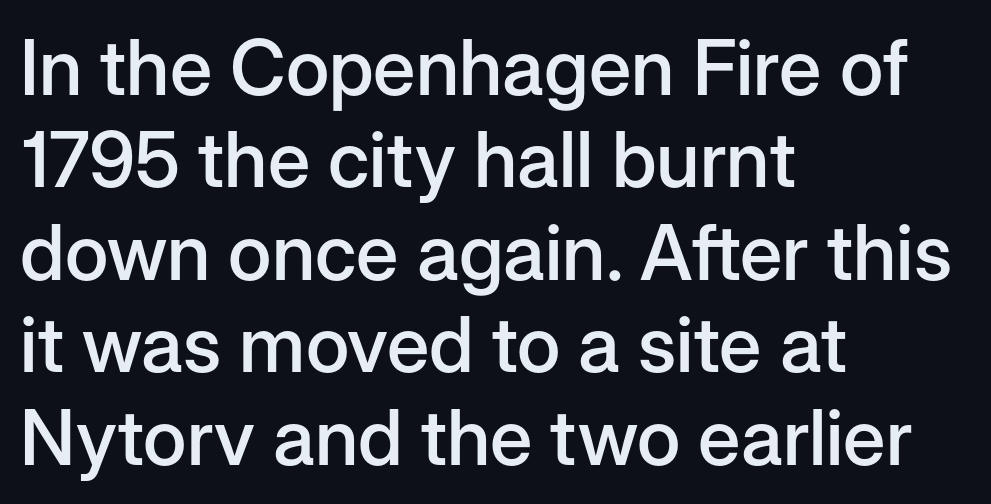
{"serif": "no", "italic": "no", "bold": "semi", "weight": "semibold", "width": "normal", "stroke_contrast": "low", "x_height": "medium", "monospaced": "no", "underline": "no", "align": "left", "line_spacing_ratio": 1.2, "letter_spacing": "normal", "letter_spacing_em": 0.0, "glyph_px": 77}
